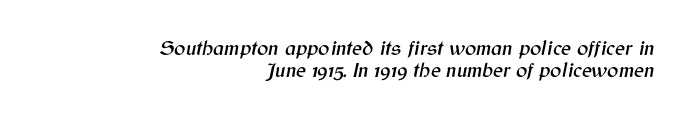
The image shows 21 px text type, italic (leaning right); set right-aligned, tight line spacing (1.04x), normal letter spacing, not underlined.
